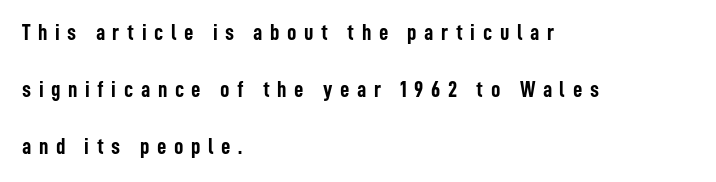
The image shows 23 px bold type, upright; set left-aligned, loose line spacing (2.47x), unusually wide letter spacing (+0.33 em), not underlined.
